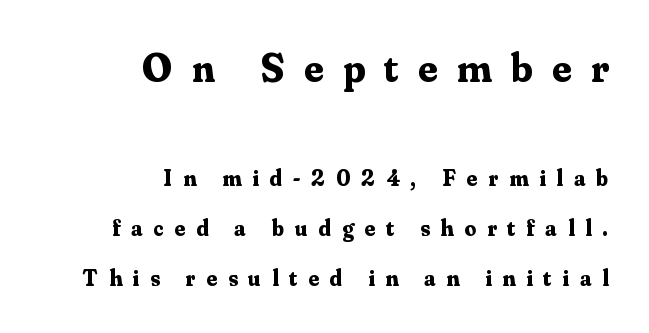
{"serif": "yes", "italic": "no", "bold": "yes", "weight": "bold", "width": "normal", "stroke_contrast": "medium", "x_height": "small", "monospaced": "no", "underline": "no", "align": "right", "line_spacing": "loose", "line_spacing_ratio": 2.17, "letter_spacing": "wide", "letter_spacing_em": 0.48, "larger_block": "first", "size_ratio": 1.78, "glyph_px": 41}
